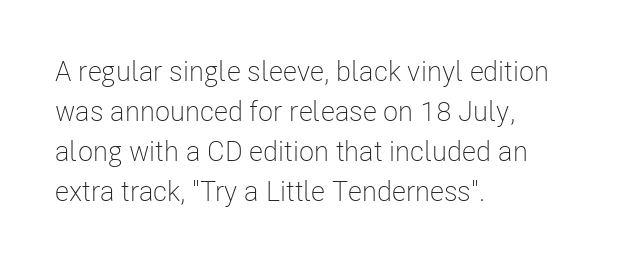
The image shows 28 px light, condensed sans-serif type, upright; set left-aligned, normal line spacing (1.43x), normal letter spacing, not underlined; low stroke contrast and a medium x-height.
